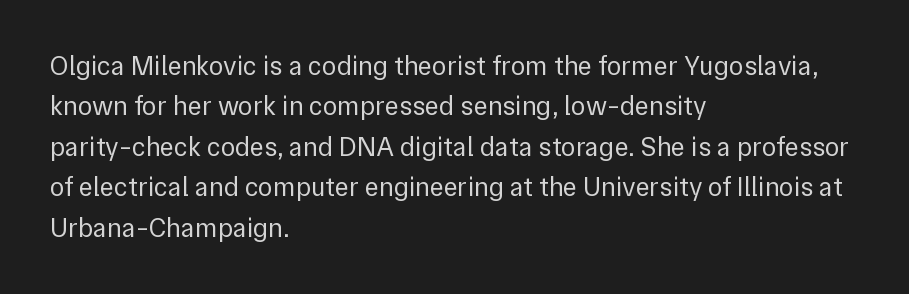
Q: Is the text bold? A: No.
Q: Is the text italic (slanted)? A: No, it is upright.
Q: Is the text underlined? A: No.
Q: How is the paragraph aligned? A: Left-aligned.
Q: Is the spacing between letters normal or unusually wide? A: Normal.
Q: Is the spacing between lines tight, normal or loose? A: Normal.
